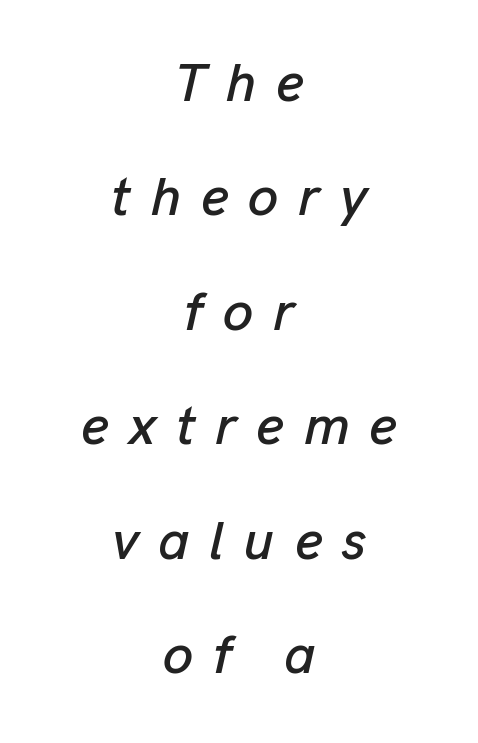
Q: Is the text italic (slanted)? A: Yes, it leans right by about 13 degrees.
Q: Is the text underlined? A: No.
Q: How is the paragraph aligned? A: Centered.
Q: Is the spacing between letters normal or unusually wide? A: Unusually wide.
Q: Is the spacing between lines tight, normal or loose? A: Loose.
Q: Width (condensed, normal, or wide)? A: Normal.
Q: Stroke contrast? A: Low.
Q: x-height? A: Medium.
Q: Monospaced? A: No.
